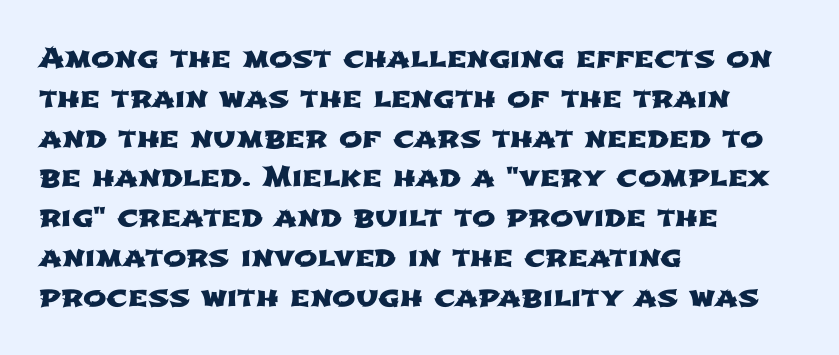
Default kerning and tracking; the words read as compact shapes. The paragraph shown leans on its left margin. The rendering uses natural spacing where letterforms have individual widths. Any mark beneath the type? The region is blank.
